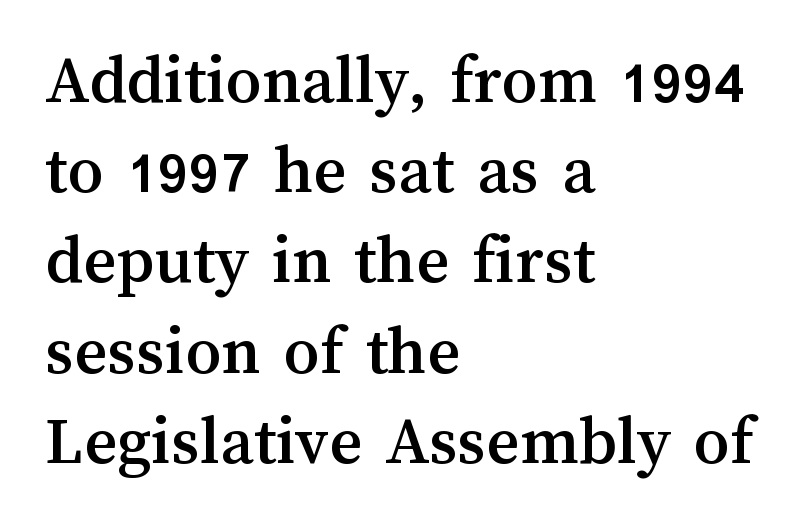
{"italic": "no", "width": "normal", "stroke_contrast": "medium", "x_height": "medium", "monospaced": "no", "underline": "no", "align": "left", "line_spacing": "normal", "line_spacing_ratio": 1.27, "letter_spacing": "normal", "letter_spacing_em": 0.0, "glyph_px": 71}
